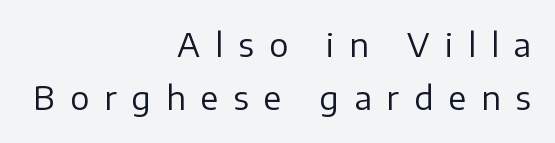
Q: Is the text bold? A: No.
Q: Is the text italic (slanted)? A: No, it is upright.
Q: Is the typeface a serif or a sans-serif typeface? A: Sans-serif.
Q: Is the text underlined? A: No.
Q: How is the paragraph aligned? A: Right-aligned.
Q: Is the spacing between letters normal or unusually wide? A: Unusually wide.
Q: Is the spacing between lines tight, normal or loose? A: Normal.
Q: Width (condensed, normal, or wide)? A: Normal.
Q: Stroke contrast? A: Low.
Q: x-height? A: Medium.
Q: Monospaced? A: No.
